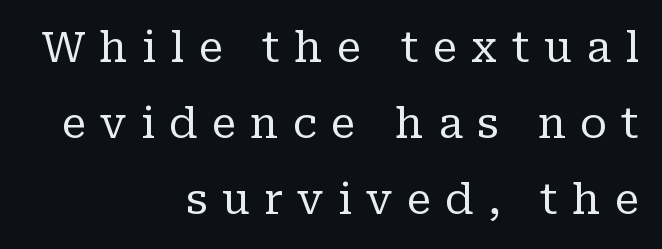
There is plenty of visible air inserted between adjacent glyphs. Is the block centered? No — it sits flush against the right margin. Examine the stroke ends and you'll spot serifs. Stems here are at most as thick as an everyday book face.
